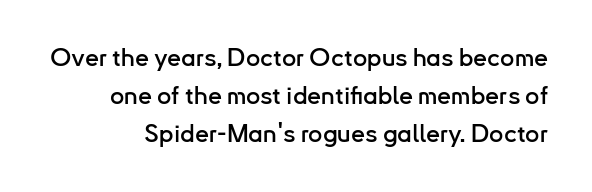
{"italic": "no", "underline": "no", "line_spacing": "normal", "line_spacing_ratio": 1.52, "letter_spacing": "normal", "letter_spacing_em": 0.0, "glyph_px": 25}
